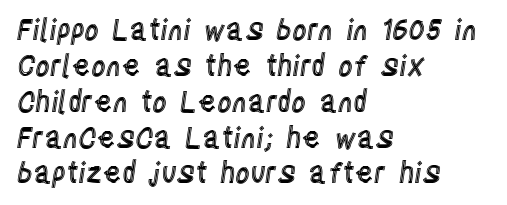
{"width": "condensed", "x_height": "large", "monospaced": "no", "underline": "no", "align": "left", "line_spacing": "normal", "line_spacing_ratio": 1.28, "letter_spacing": "normal", "letter_spacing_em": 0.0, "glyph_px": 28}
